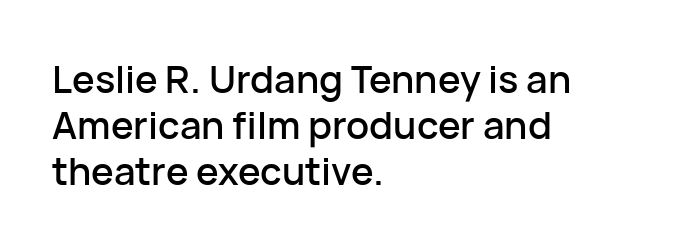
The image shows 38 px sans-serif type, upright; set left-aligned, line spacing 1.21x, normal letter spacing, not underlined; low stroke contrast and a medium x-height.
